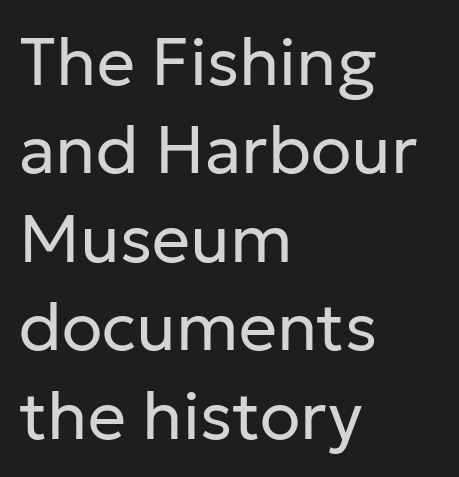
Characters follow at the spacing the type designer built in. Type style note: lacks serifs. Each stroke keeps to a modest, everyday thickness or less. The designer left line spacing at the default. Underlining? Definitely not there.
